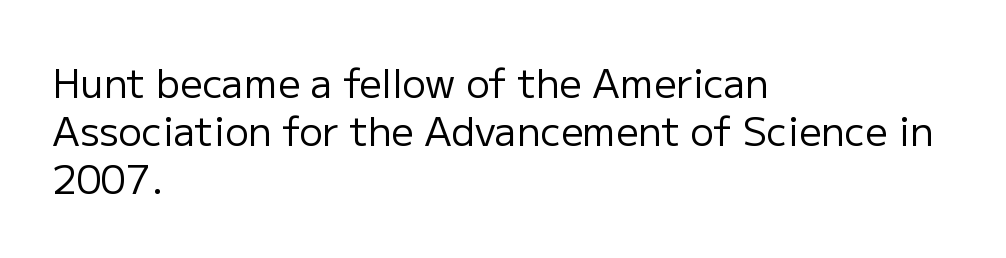
{"serif": "no", "italic": "no", "bold": "no", "weight": "regular", "width": "normal", "stroke_contrast": "low", "x_height": "medium", "monospaced": "no", "underline": "no", "align": "left", "line_spacing_ratio": 1.23, "letter_spacing": "normal", "letter_spacing_em": 0.0, "glyph_px": 39}
